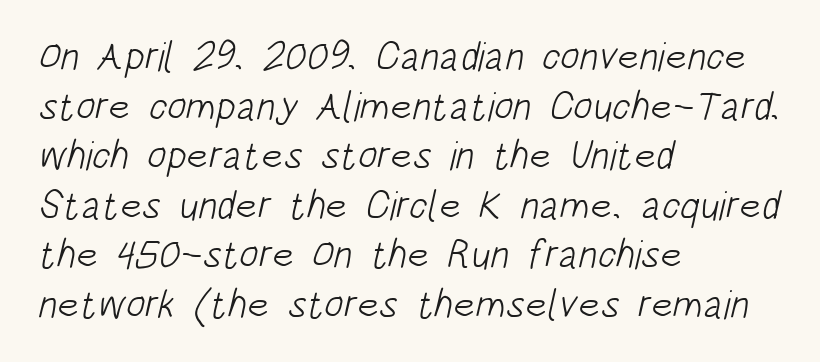
Line starts are locked; line ends wander. Here the designer chose a conventional face with non-uniform glyph widths. Look at the tracking — it's just the regular setting, nothing added. On a weight scale, this lands at 450 or below. Descender tails drop into unmarked territory. The characters display no serif detailing; their extremities are plain.
